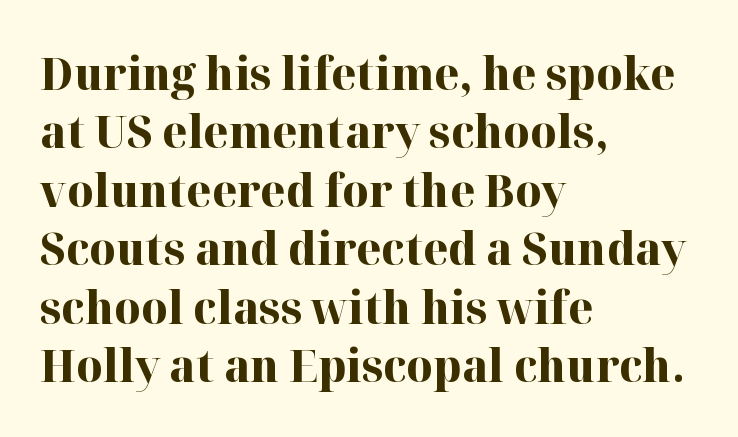
{"serif": "yes", "italic": "no", "bold": "yes", "weight": "bold", "width": "normal", "stroke_contrast": "high", "x_height": "medium", "monospaced": "no", "underline": "no", "align": "left", "line_spacing": "normal", "line_spacing_ratio": 1.27, "letter_spacing": "normal", "letter_spacing_em": 0.0, "glyph_px": 46}
